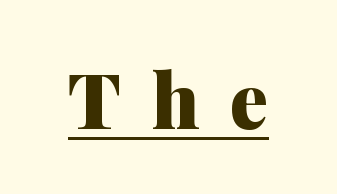
{"serif": "yes", "italic": "no", "bold": "yes", "weight": "heavy", "width": "normal", "stroke_contrast": "medium", "x_height": "medium", "monospaced": "no", "underline": "yes", "letter_spacing": "wide", "letter_spacing_em": 0.39, "glyph_px": 77}
